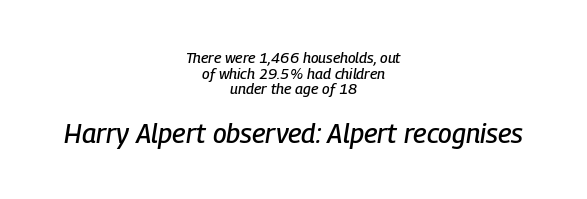
The image shows 27 px text type, italic (leaning right); set centered, tight line spacing (1.04x), normal letter spacing, not underlined; the second (bottom) block is 1.8x larger.
